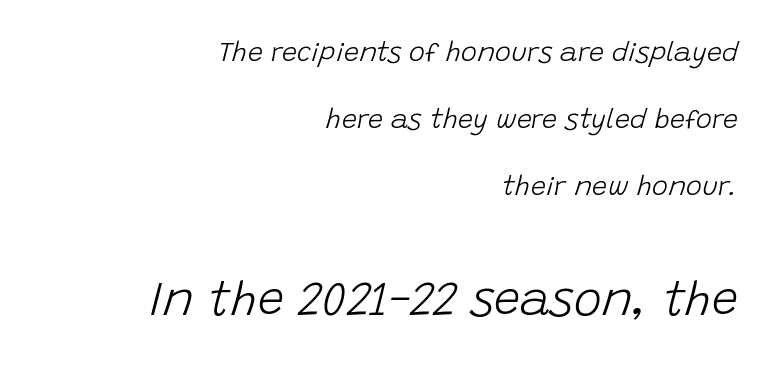
{"italic": "yes", "lean": "right", "slant_degrees": 15, "bold": "no", "weight": "light", "width": "normal", "stroke_contrast": "low", "x_height": "large", "monospaced": "no", "underline": "no", "align": "right", "line_spacing": "loose", "line_spacing_ratio": 2.49, "letter_spacing": "normal", "letter_spacing_em": 0.0, "larger_block": "second", "size_ratio": 1.74, "glyph_px": 47}
